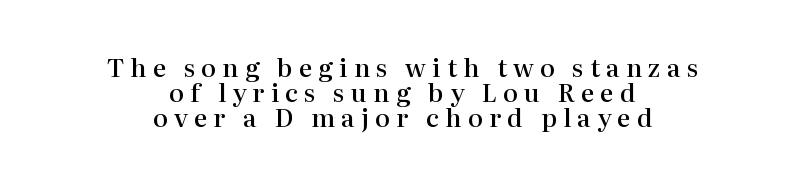
Q: Is the text bold? A: Semi-bold.
Q: Is the text italic (slanted)? A: No, it is upright.
Q: Is the text underlined? A: No.
Q: How is the paragraph aligned? A: Centered.
Q: Is the spacing between letters normal or unusually wide? A: Unusually wide.
Q: Is the spacing between lines tight, normal or loose? A: Tight.
